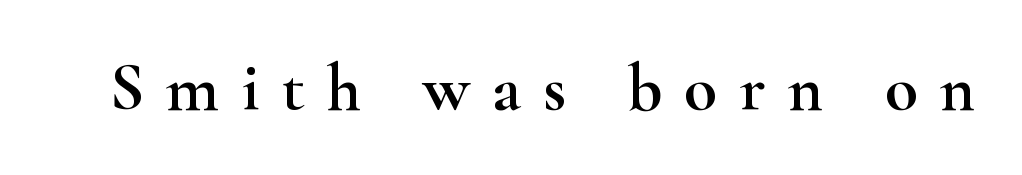
Q: Is the text italic (slanted)? A: No, it is upright.
Q: Is the typeface a serif or a sans-serif typeface? A: Serif.
Q: Is the text underlined? A: No.
Q: Is the spacing between letters normal or unusually wide? A: Unusually wide.
Q: Width (condensed, normal, or wide)? A: Wide.
Q: Stroke contrast? A: High.
Q: x-height? A: Small.
Q: Monospaced? A: No.
